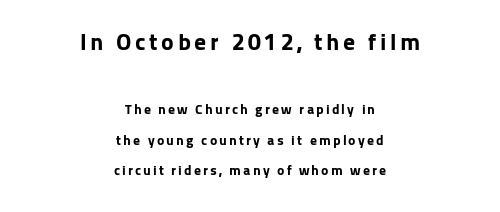
Q: Is the text bold? A: Yes.
Q: Is the text italic (slanted)? A: No, it is upright.
Q: Is the text underlined? A: No.
Q: How is the paragraph aligned? A: Centered.
Q: Is the spacing between lines tight, normal or loose? A: Loose.
Q: Which block of text is set in a larger size, the first (top) or the second (bottom)? A: The first (top) one.
